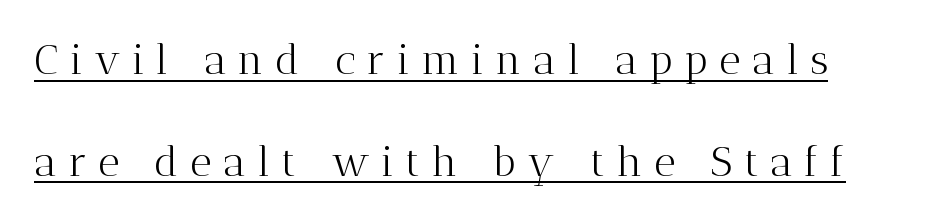
The image shows 42 px light serif type, upright; set loose line spacing (2.42x), unusually wide letter spacing (+0.27 em), underlined; medium stroke contrast and a medium x-height.
